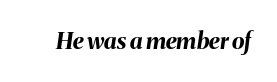
The image shows 23 px bold type, italic (leaning right); set normal letter spacing, not underlined.
